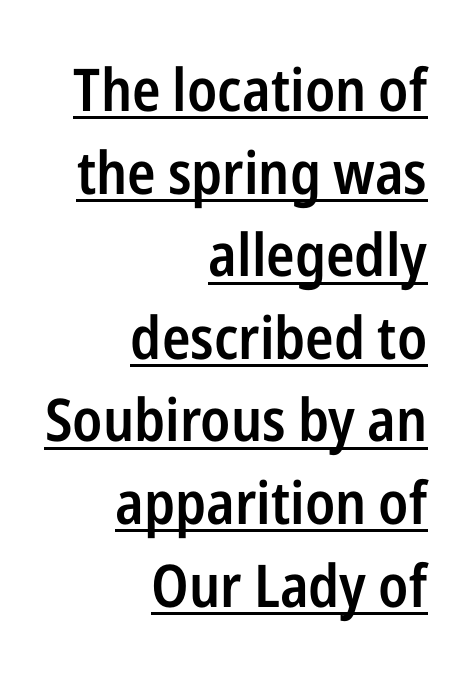
The image shows 59 px semibold, condensed sans-serif type, upright; set right-aligned, normal line spacing (1.4x), normal letter spacing, underlined; low stroke contrast and a medium x-height.
